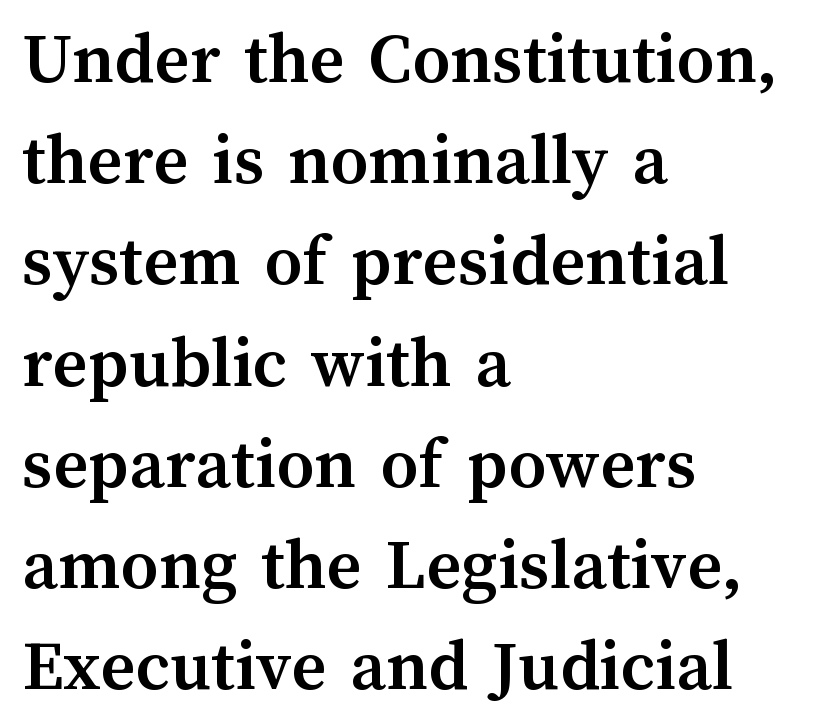
{"italic": "no", "bold": "yes", "weight": "semibold", "width": "normal", "stroke_contrast": "medium", "x_height": "medium", "monospaced": "no", "underline": "no", "align": "left", "line_spacing": "normal", "line_spacing_ratio": 1.35, "letter_spacing": "normal", "letter_spacing_em": 0.0, "glyph_px": 75}
